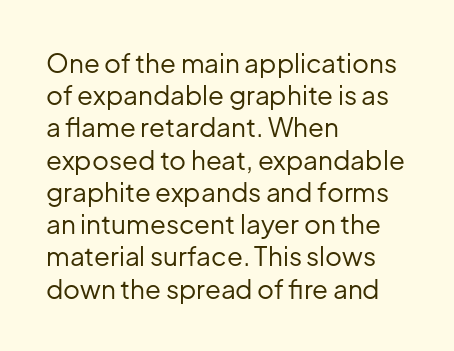
No letter is thick-stroked: the sample isn't bold. The lettering stays uniformly vertical, giving the passage a roman look. This sample uses plain, unmodified letter spacing. These lines stack with their left ends in a neat column. The gap between lines stays unmarked.
